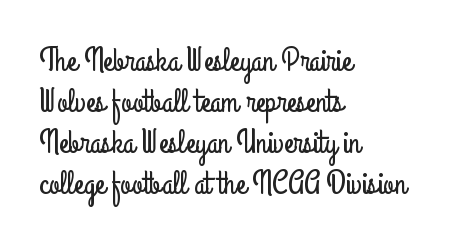
Regular leading. Descender tails drop into unmarked territory. These lines keep a tight, regular rhythm from letter to letter. Compared with a centered layout, this one pins lines to the left instead. Varying glyph widths throughout — classic text-font behaviour.
